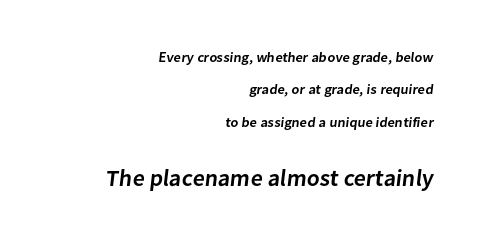
The image shows 23 px text type; set right-aligned, loose line spacing (2.31x), normal letter spacing, not underlined; the second (bottom) block is 1.64x larger.
